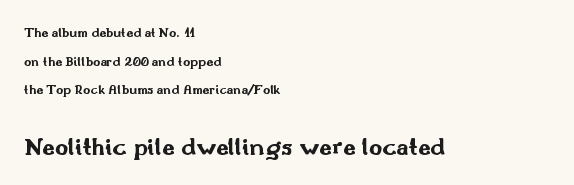
Q: Is the text bold? A: Yes.
Q: Is the text italic (slanted)? A: No, it is upright.
Q: Is the text underlined? A: No.
Q: How is the paragraph aligned? A: Left-aligned.
Q: Is the spacing between letters normal or unusually wide? A: Normal.
Q: Is the spacing between lines tight, normal or loose? A: Loose.
Q: Which block of text is set in a larger size, the first (top) or the second (bottom)? A: The second (bottom) one.
